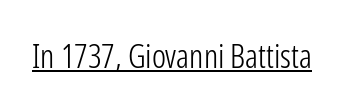
Default kerning and tracking; the words read as compact shapes. Think of a printed novel: that variable character pitch is what you see here. This rendering employs a face without finishing strokes, i.e., a sans-serif. The letters stand upright; this is a roman face. Heft: none added — not bold. Does a line run under the words? Yes, clearly.
